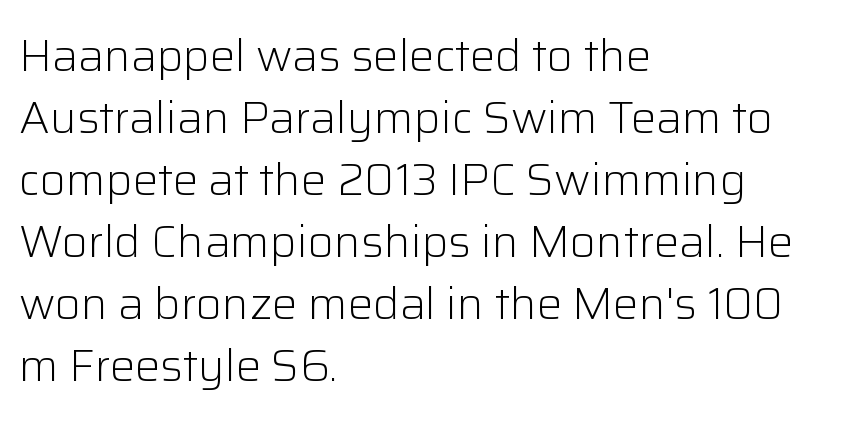
{"serif": "no", "italic": "no", "bold": "no", "weight": "light", "width": "normal", "stroke_contrast": "low", "x_height": "medium", "monospaced": "no", "underline": "no", "align": "left", "line_spacing": "normal", "line_spacing_ratio": 1.38, "letter_spacing": "normal", "letter_spacing_em": 0.0, "glyph_px": 45}
